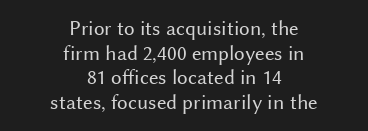
{"italic": "no", "bold": "no", "underline": "no", "align": "center", "line_spacing_ratio": 1.17, "letter_spacing": "normal", "letter_spacing_em": 0.0, "glyph_px": 21}
